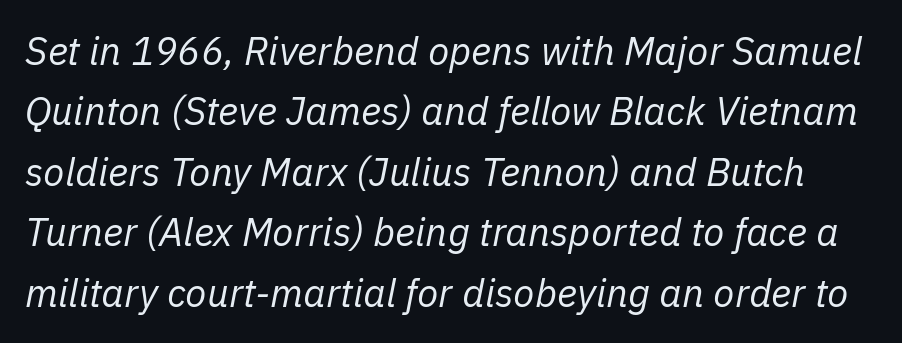
The image shows 39 px regular-weight type, italic (leaning right); set normal line spacing (1.55x), normal letter spacing, not underlined; low stroke contrast and a medium x-height.
